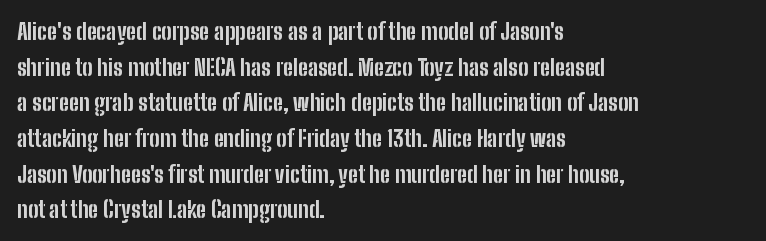
The image shows 23 px bold type, upright; set left-aligned, normal line spacing (1.55x), normal letter spacing, not underlined.
